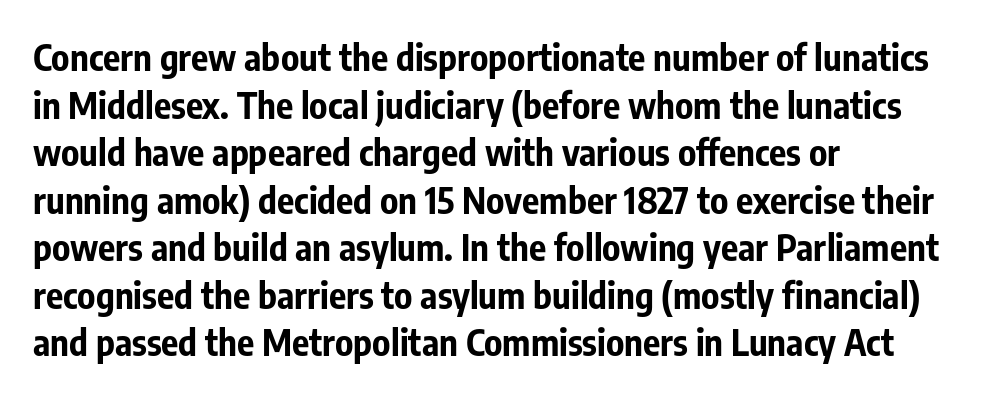
The image shows 36 px bold, condensed sans-serif type, upright; set left-aligned, normal line spacing (1.32x), normal letter spacing, not underlined; low stroke contrast and a medium x-height.
